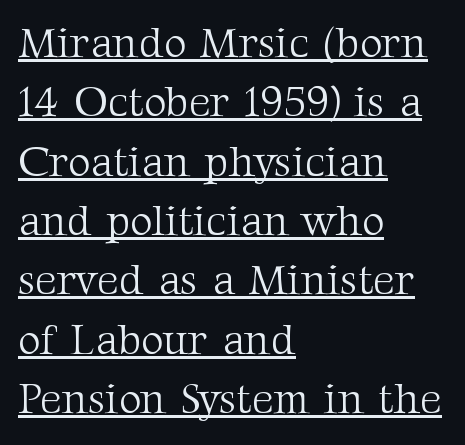
{"serif": "yes", "italic": "no", "bold": "no", "weight": "light", "width": "normal", "stroke_contrast": "medium", "x_height": "medium", "monospaced": "no", "underline": "yes", "align": "left", "line_spacing": "normal", "line_spacing_ratio": 1.38, "letter_spacing": "normal", "letter_spacing_em": 0.0, "glyph_px": 43}
